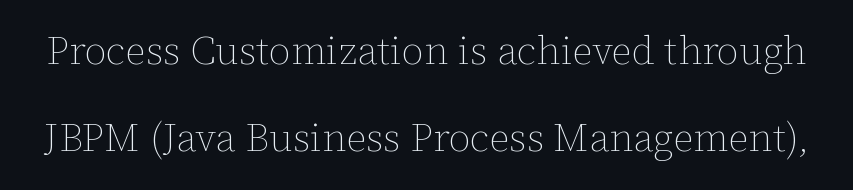
Every character sits straight up, as roman type does. Nothing heavy about these letters — not bold at all. Character widths vary here, with narrow letters taking less room than wide ones. Lines of text with bare space underneath. The space between consecutive lines is lavish.
